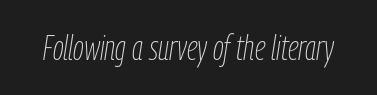
Words float on clear page, feet unadorned. Varying glyph widths throughout — classic text-font behaviour. A light-to-regular cut is what we see here. A typesetter would call this zero additional tracking. You can tell it's italic because the verticals aren't actually vertical.
